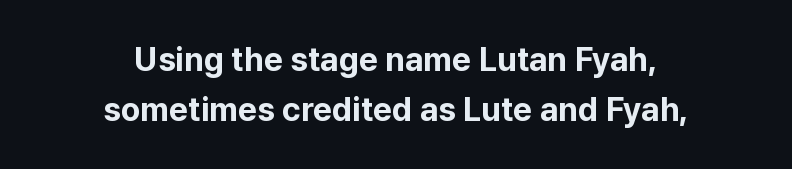
The image shows 33 px bold sans-serif type, upright; set centered, normal line spacing (1.53x), normal letter spacing, not underlined; low stroke contrast and a medium x-height.
